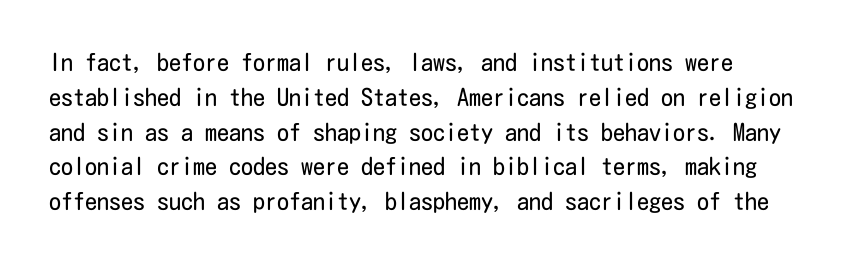
{"italic": "no", "bold": "no", "underline": "no", "line_spacing": "normal", "line_spacing_ratio": 1.45, "letter_spacing": "normal", "letter_spacing_em": 0.0, "glyph_px": 24}
